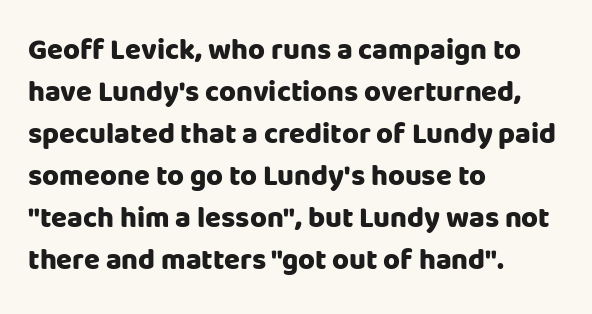
The image shows 29 px heavy sans-serif type, upright; set left-aligned, normal line spacing (1.45x), normal letter spacing, not underlined; low stroke contrast and a large x-height.
